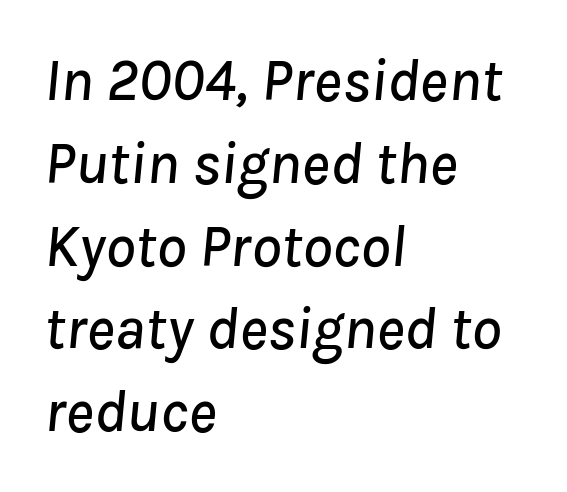
{"italic": "yes", "lean": "right", "slant_degrees": 8, "width": "normal", "stroke_contrast": "low", "x_height": "medium", "monospaced": "no", "underline": "no", "align": "left", "line_spacing": "normal", "line_spacing_ratio": 1.38, "letter_spacing": "normal", "letter_spacing_em": 0.0, "glyph_px": 60}
